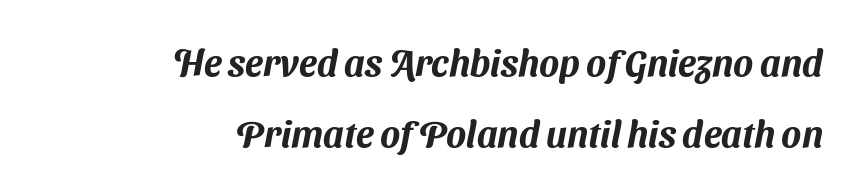
This sample has the flowing, uneven cadence of proportional lettering. This sample uses a sans-serif face. Each line ends at the same right margin while the left side varies. Descenders hang freely into open space.
